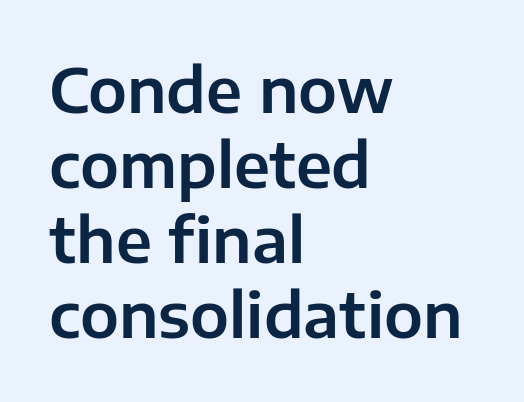
Q: Is the text italic (slanted)? A: No, it is upright.
Q: Is the typeface a serif or a sans-serif typeface? A: Sans-serif.
Q: Is the text underlined? A: No.
Q: How is the paragraph aligned? A: Left-aligned.
Q: Is the spacing between letters normal or unusually wide? A: Normal.
Q: Width (condensed, normal, or wide)? A: Normal.
Q: Stroke contrast? A: Low.
Q: x-height? A: Medium.
Q: Monospaced? A: No.
